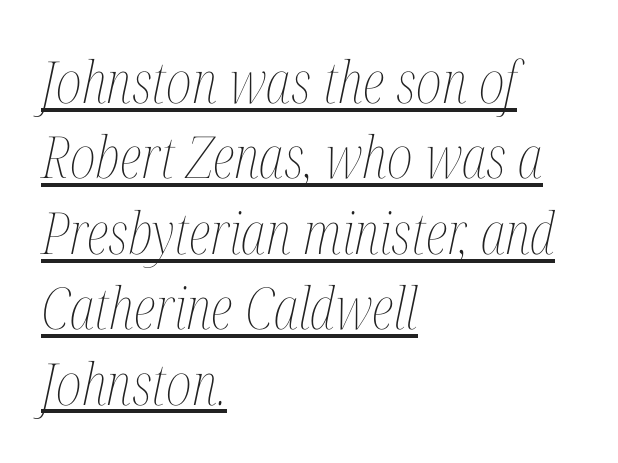
A typesetter would call this leading conventional body-copy spacing. Weight class: somewhere from thin through regular. Has an underline been added? It has. There's an unmistakable incline to the writing here. Is the letter spacing exaggerated? No — it looks like the ordinary default.
